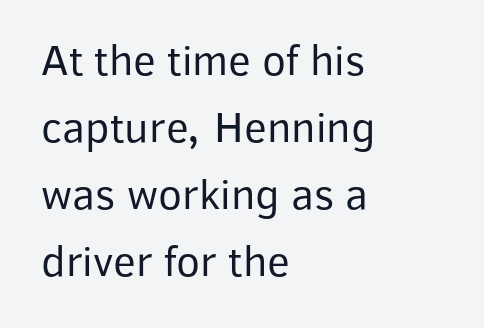
Q: Is the text bold? A: No.
Q: Is the text italic (slanted)? A: No, it is upright.
Q: Is the typeface a serif or a sans-serif typeface? A: Sans-serif.
Q: Is the text underlined? A: No.
Q: How is the paragraph aligned? A: Left-aligned.
Q: Is the spacing between letters normal or unusually wide? A: Normal.
Q: Is the spacing between lines tight, normal or loose? A: Normal.
Q: Width (condensed, normal, or wide)? A: Normal.
Q: Stroke contrast? A: Low.
Q: x-height? A: Medium.
Q: Monospaced? A: No.
